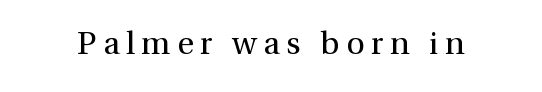
{"serif": "yes", "italic": "no", "bold": "no", "weight": "regular", "width": "normal", "stroke_contrast": "medium", "x_height": "medium", "monospaced": "no", "underline": "no", "letter_spacing": "wide", "letter_spacing_em": 0.2, "glyph_px": 32}
